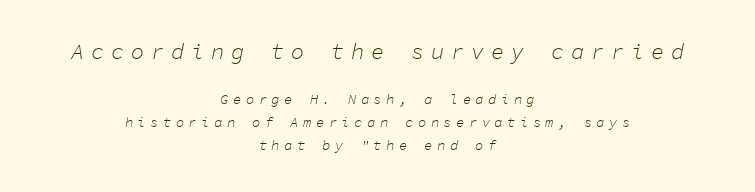
The image shows 22 px text type, italic (leaning right); set centered, normal line spacing (1.63x), unusually wide letter spacing (+0.31 em), not underlined; the first (top) block is 1.57x larger.
